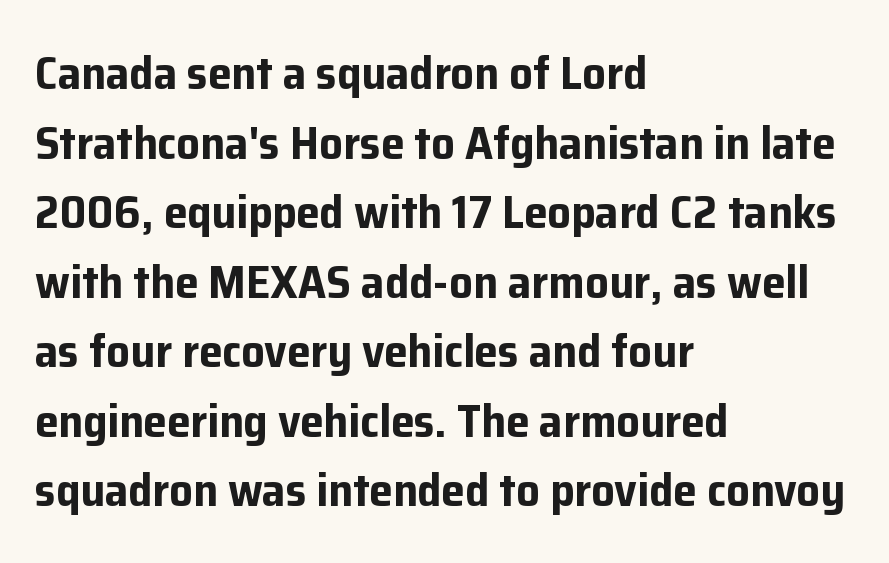
The image shows 47 px bold sans-serif type, upright; set left-aligned, normal line spacing (1.48x), normal letter spacing, not underlined; low stroke contrast and a medium x-height.
